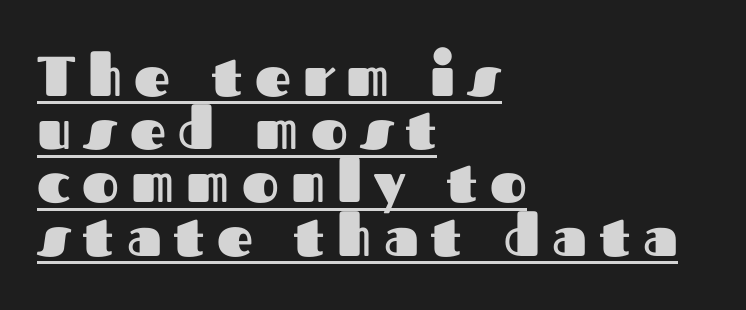
A typesetter would call this proportional, since set widths differ per character. Loose tracking; the words dissolve into strings of separated letters. Ascenders rise straight up at ninety degrees. One glance says dense: line gaps are narrower than usual.
